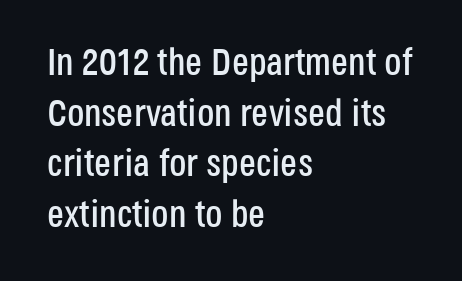
Q: Is the text italic (slanted)? A: No, it is upright.
Q: Is the typeface a serif or a sans-serif typeface? A: Sans-serif.
Q: Is the text underlined? A: No.
Q: How is the paragraph aligned? A: Left-aligned.
Q: Is the spacing between letters normal or unusually wide? A: Normal.
Q: Is the spacing between lines tight, normal or loose? A: Normal.
Q: Width (condensed, normal, or wide)? A: Condensed.
Q: Stroke contrast? A: Low.
Q: x-height? A: Large.
Q: Monospaced? A: No.
